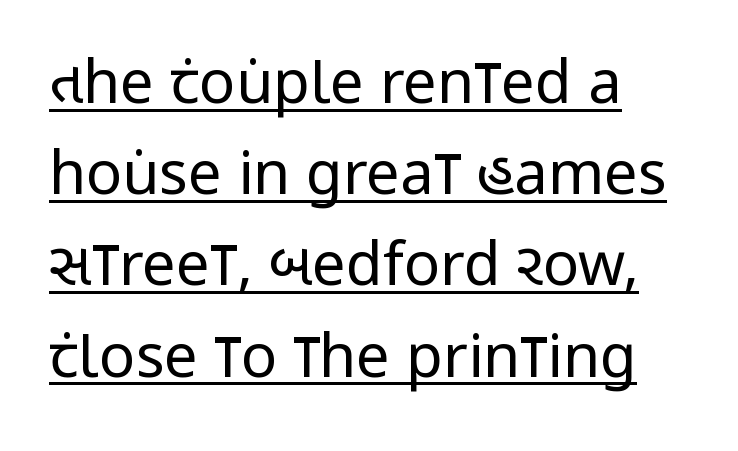
A baseline rule has been typeset under these characters. Tracking here is standard; glyphs follow each other at the usual distance. The lettering stays uniformly vertical, giving the passage a roman look. Is the stroke heavy? The answer is a plain regular-or-lighter. Summary of vertical rhythm: regular, with standard interline spacing. Observe the absence of serifs on each vertical stroke in this sample.
